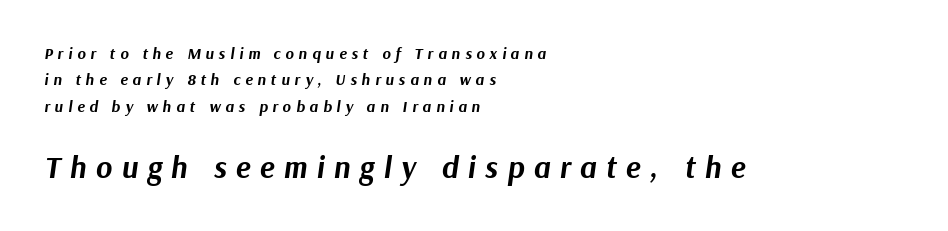
Does the copy run flush right? No — it runs flush left. The letters are spread apart with noticeably loose tracking. Underline: absent. The passage shown begins with its smaller block and ends with its larger one. Observe the lean: these are italic letterforms. Plenty of ink on the page — the face is bold.
